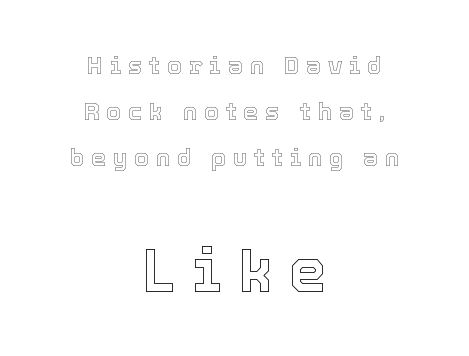
The image shows 60 px text type, upright; set centered, loose line spacing (1.91x), unusually wide letter spacing (+0.28 em), not underlined; the second (bottom) block is 2.5x larger; a medium x-height.
